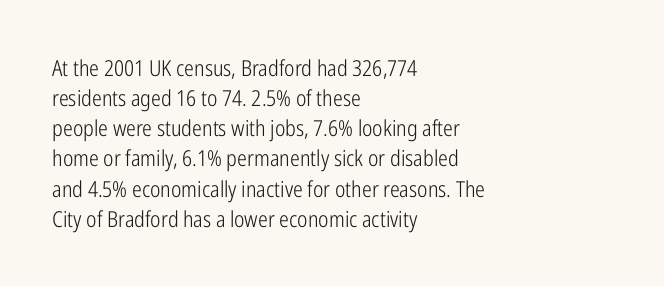
The letterforms sit shoulder to shoulder at normal distance. The space directly below the letters is spotless. Counters stay open thanks to moderate or lighter strokes. The vertical gap from one line to the next is medium. Ascenders rise straight up at ninety degrees. The ragged edge is on the right, which tells us the setting is flush left.
